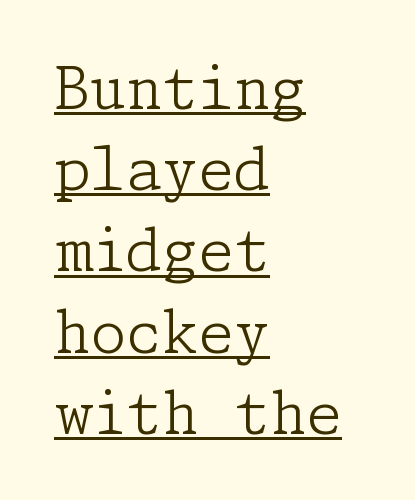
{"serif": "yes", "italic": "no", "bold": "no", "weight": "light", "width": "normal", "stroke_contrast": "low", "x_height": "medium", "underline": "yes", "align": "left", "line_spacing": "normal", "line_spacing_ratio": 1.4, "letter_spacing": "normal", "letter_spacing_em": 0.0, "glyph_px": 58}
